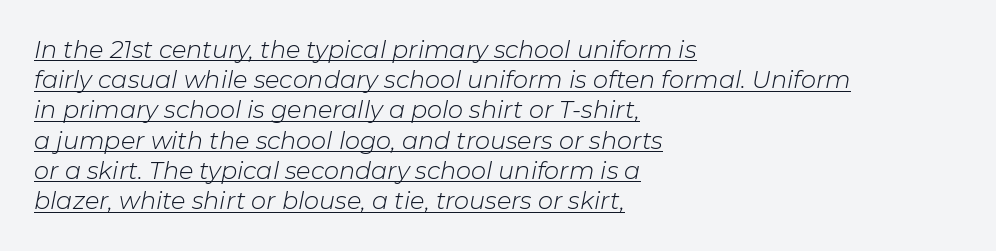
If you measured baseline to baseline, you'd find a middling distance. Underlining? Definitely there. The paragraph has a hard left edge and a soft right edge. Standard letterfit; no display-style spreading of the glyphs.
